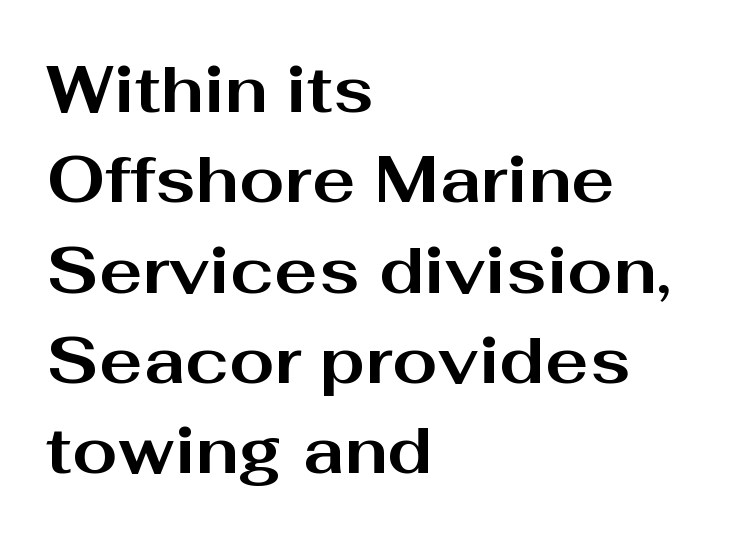
Q: Is the text bold? A: Yes.
Q: Is the text italic (slanted)? A: No, it is upright.
Q: Is the typeface a serif or a sans-serif typeface? A: Sans-serif.
Q: Is the text underlined? A: No.
Q: How is the paragraph aligned? A: Left-aligned.
Q: Is the spacing between letters normal or unusually wide? A: Normal.
Q: Is the spacing between lines tight, normal or loose? A: Normal.
Q: Width (condensed, normal, or wide)? A: Wide.
Q: Stroke contrast? A: Medium.
Q: x-height? A: Medium.
Q: Monospaced? A: No.
